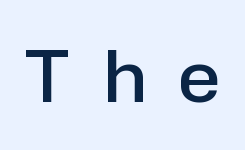
{"serif": "no", "italic": "no", "bold": "semi", "weight": "semibold", "width": "normal", "stroke_contrast": "low", "x_height": "medium", "monospaced": "no", "underline": "no", "letter_spacing": "wide", "letter_spacing_em": 0.47, "glyph_px": 70}
